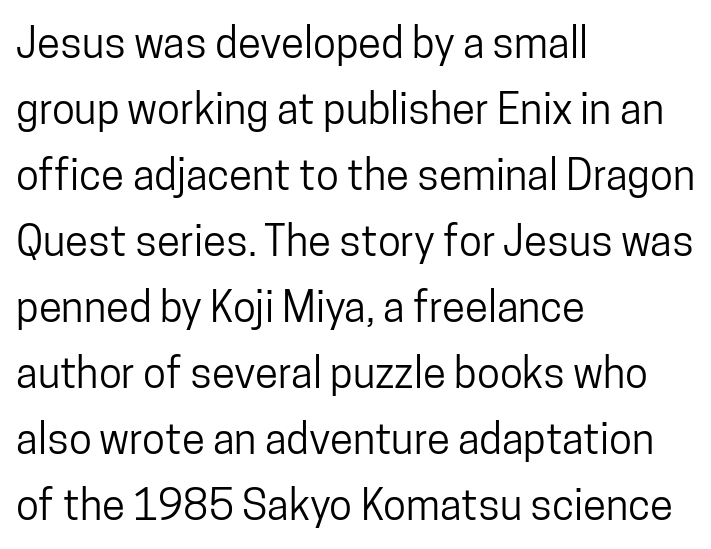
{"serif": "no", "italic": "no", "width": "condensed", "stroke_contrast": "low", "x_height": "medium", "monospaced": "no", "underline": "no", "align": "left", "line_spacing": "normal", "line_spacing_ratio": 1.57, "letter_spacing": "normal", "letter_spacing_em": 0.0, "glyph_px": 42}
